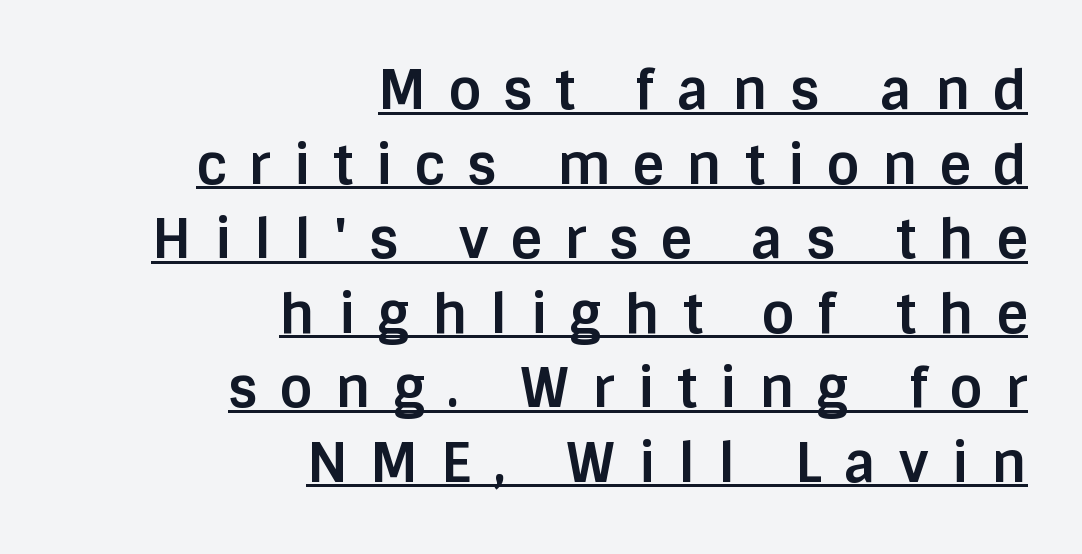
The passage shown is typed in a proportional face where columns would drift. The vertical gap from one line to the next is medium. The glyphs in this specimen are sans serif. Heavy-handed strokes throughout: this text is bold.
